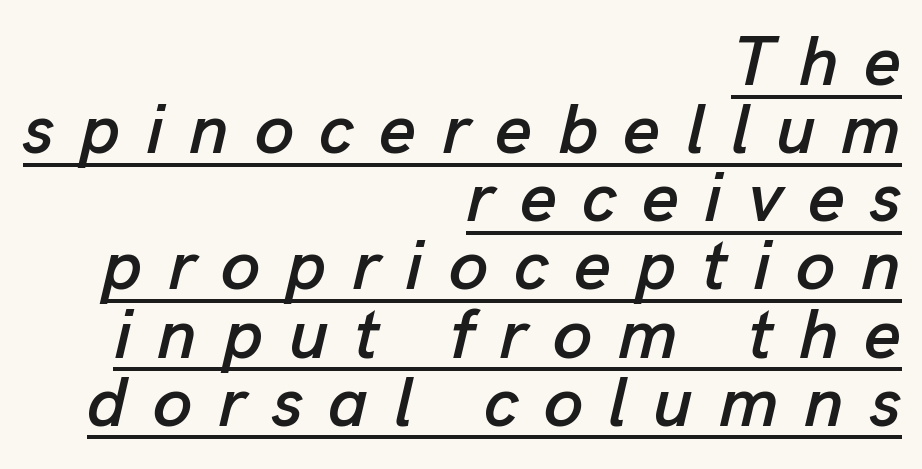
The image shows 71 px text type, italic (leaning right); set right-aligned, tight line spacing (0.96x), unusually wide letter spacing (+0.36 em), underlined; low stroke contrast and a medium x-height.
